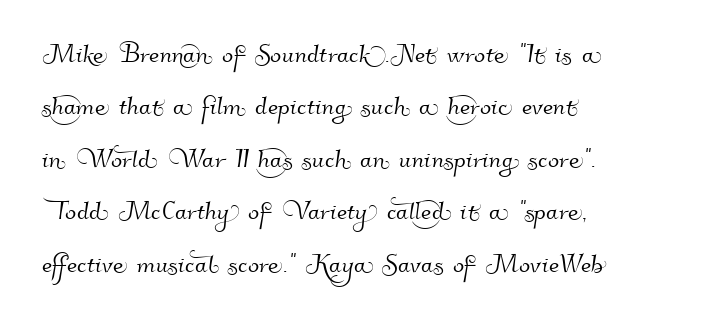
The image shows 33 px sans-serif type; set left-aligned, normal line spacing (1.59x), normal letter spacing, not underlined; high stroke contrast and a small x-height.
